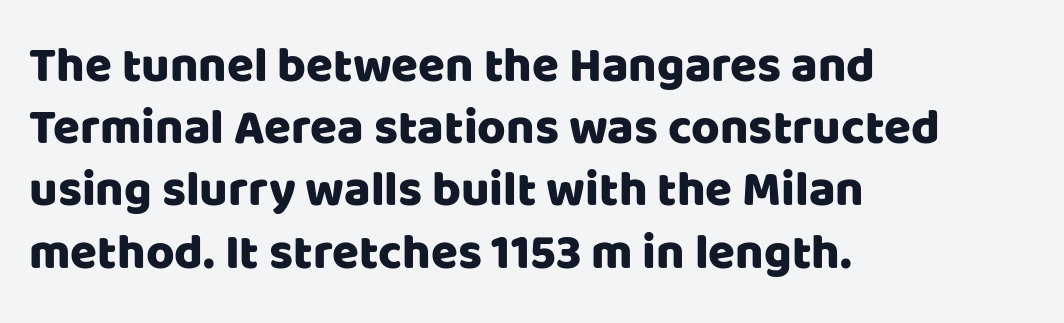
These lines sit exactly where default settings would place them. Words float on clear page, feet unadorned. Nope, no serifs anywhere on these letters. Tracking value appears to be zero — textbook default spacing. The lettering stays uniformly vertical, giving the passage a roman look. Note the varied advance widths — an 'i' is clearly narrower than an 'm'.
